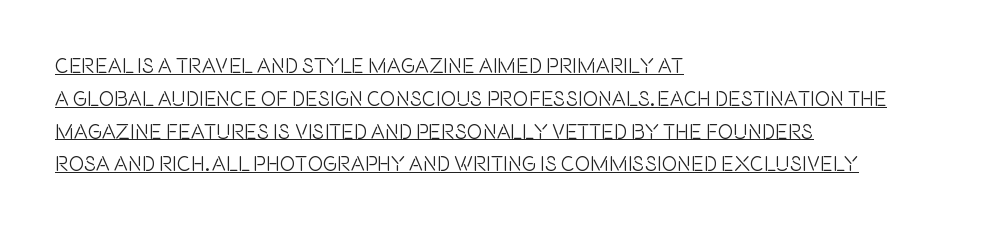
Alignment: flush left. A rule runs beneath these lines of type. Designer's note — italics off, roman on. The letters sit at their default tracking, neither squeezed nor spread. The rows are spaced the way most documents space them.
